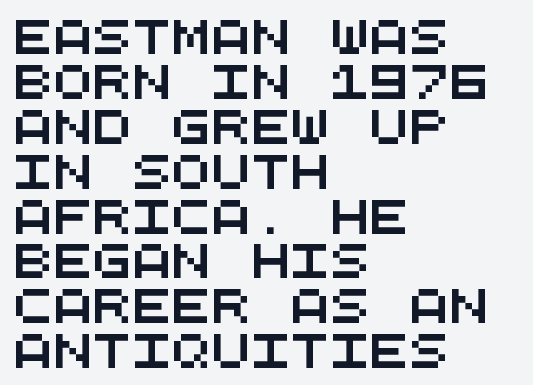
The image shows 33 px wide sans-serif type, monospaced; set left-aligned, normal line spacing (1.36x), normal letter spacing, not underlined; medium stroke contrast and a large x-height.
